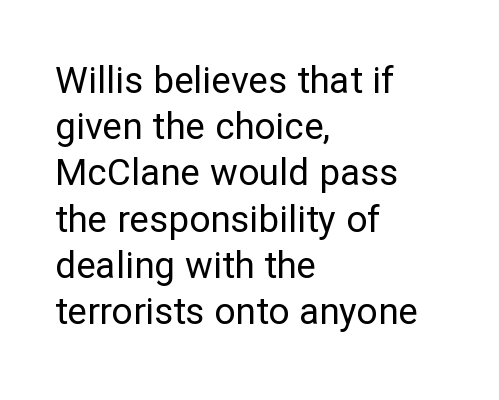
{"serif": "no", "italic": "no", "bold": "no", "weight": "regular", "width": "normal", "stroke_contrast": "low", "x_height": "medium", "monospaced": "no", "underline": "no", "align": "left", "line_spacing": "normal", "line_spacing_ratio": 1.25, "letter_spacing": "normal", "letter_spacing_em": 0.0, "glyph_px": 37}
